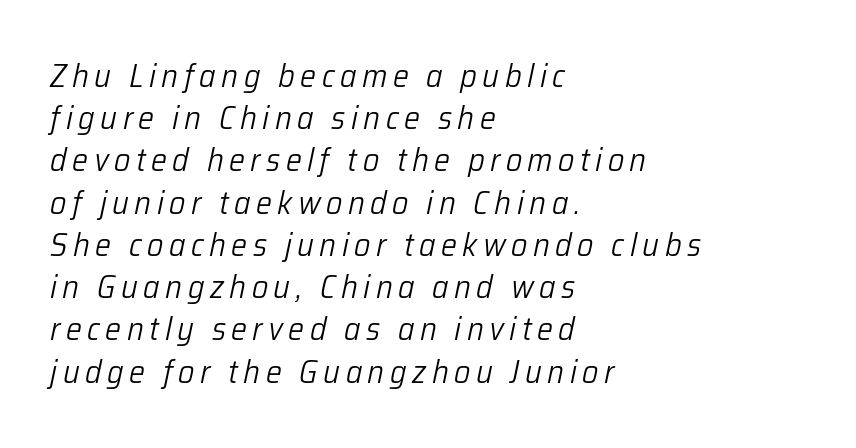
Q: Is the text bold? A: No.
Q: Is the text italic (slanted)? A: Yes, it leans right by about 12 degrees.
Q: Is the text underlined? A: No.
Q: How is the paragraph aligned? A: Left-aligned.
Q: Is the spacing between lines tight, normal or loose? A: Normal.
Q: Width (condensed, normal, or wide)? A: Normal.
Q: Stroke contrast? A: Low.
Q: x-height? A: Medium.
Q: Monospaced? A: No.
